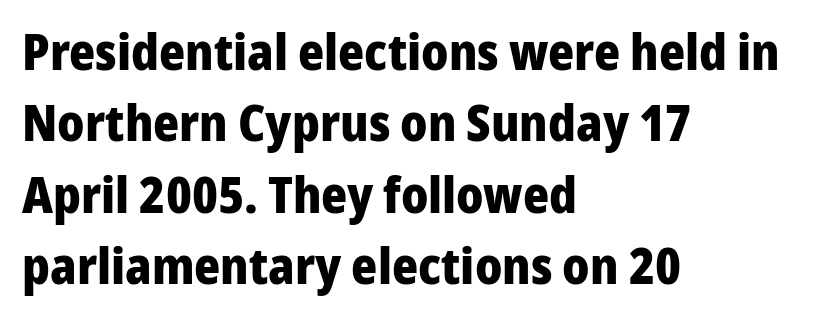
The image shows 50 px heavy sans-serif type, upright; set left-aligned, normal line spacing (1.43x), normal letter spacing, not underlined; low stroke contrast and a medium x-height.
